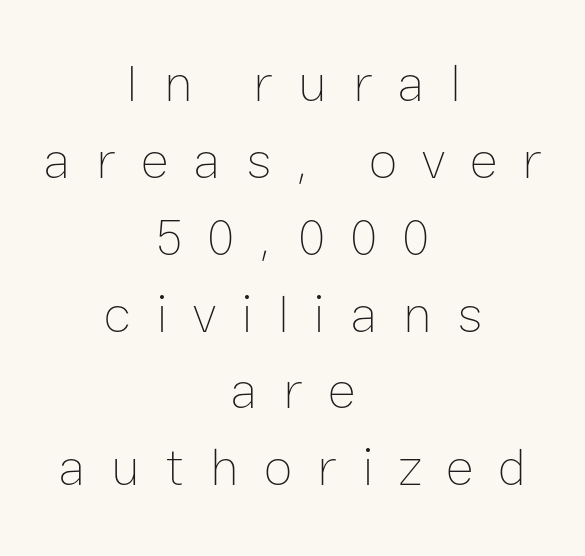
Letters have the restrained weight of plain body copy at most. This block has exactly the height ordinary leading produces. The strip under each line holds only bare page. Inter-character spacing is expanded well beyond the font's built-in metrics. Each line is balanced around a shared central axis.
